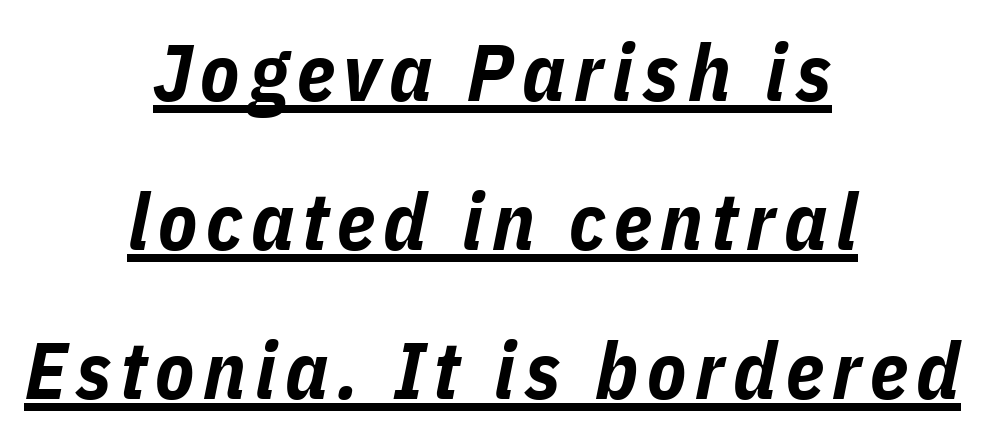
{"italic": "yes", "lean": "right", "slant_degrees": 11, "bold": "yes", "weight": "bold", "width": "condensed", "stroke_contrast": "low", "x_height": "medium", "monospaced": "no", "underline": "yes", "align": "center", "line_spacing_ratio": 1.86, "glyph_px": 80}
